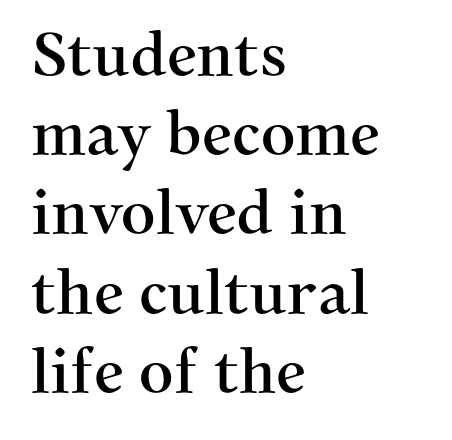
Q: Is the text italic (slanted)? A: No, it is upright.
Q: Is the typeface a serif or a sans-serif typeface? A: Serif.
Q: Is the text underlined? A: No.
Q: How is the paragraph aligned? A: Left-aligned.
Q: Is the spacing between letters normal or unusually wide? A: Normal.
Q: Is the spacing between lines tight, normal or loose? A: Normal.
Q: Width (condensed, normal, or wide)? A: Normal.
Q: Stroke contrast? A: Medium.
Q: x-height? A: Medium.
Q: Monospaced? A: No.
